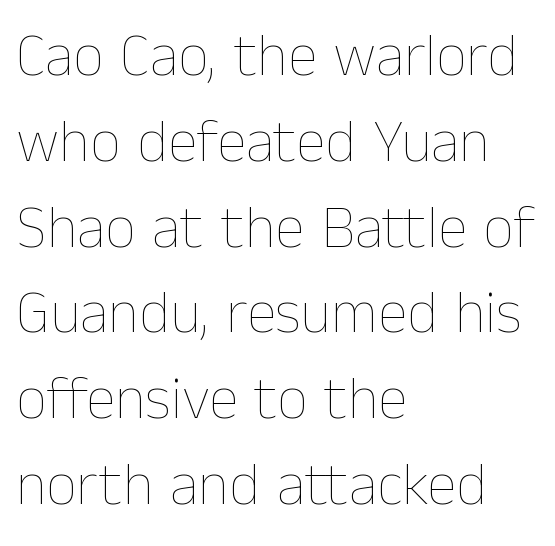
Decoration check: the copy has no underline. The strokes are not fattened; the text isn't bold. Evenly set lines give the paragraph a standard silhouette. The letters advance in unequal steps, a hallmark of proportional type. Is the letter spacing exaggerated? No — it looks like the ordinary default. The typography opts for an upright posture over an oblique one.
